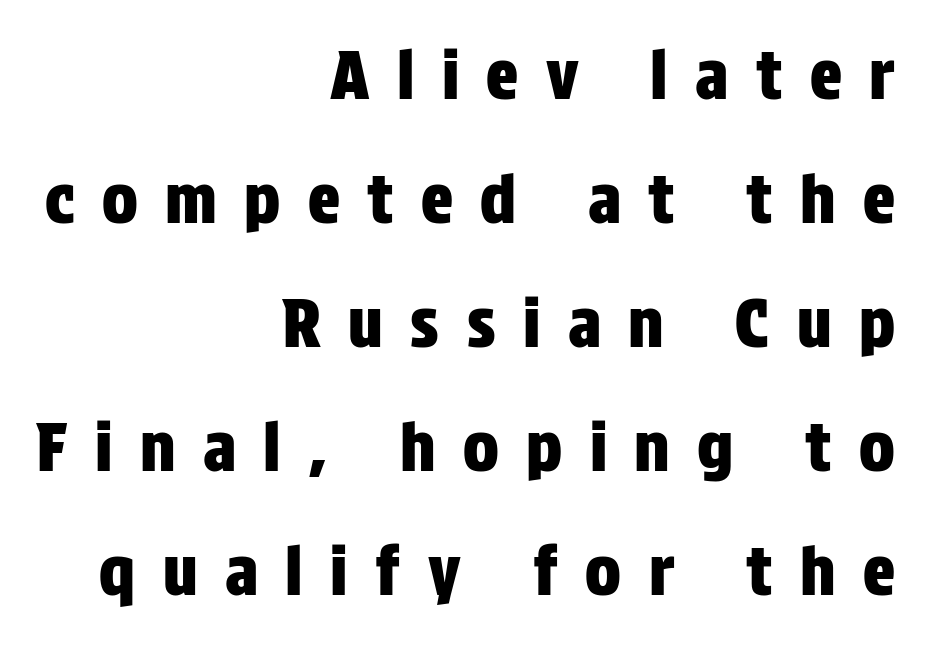
{"serif": "no", "italic": "no", "width": "condensed", "stroke_contrast": "low", "x_height": "large", "monospaced": "no", "underline": "no", "align": "right", "line_spacing_ratio": 1.85, "letter_spacing": "wide", "letter_spacing_em": 0.41, "glyph_px": 67}
